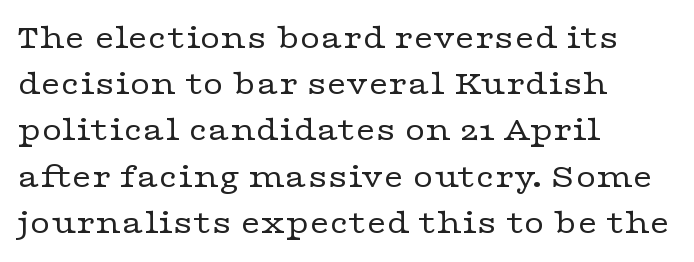
Q: Is the text bold? A: No.
Q: Is the text italic (slanted)? A: No, it is upright.
Q: Is the typeface a serif or a sans-serif typeface? A: Serif.
Q: Is the text underlined? A: No.
Q: How is the paragraph aligned? A: Left-aligned.
Q: Is the spacing between letters normal or unusually wide? A: Normal.
Q: Is the spacing between lines tight, normal or loose? A: Normal.
Q: Width (condensed, normal, or wide)? A: Wide.
Q: Stroke contrast? A: Low.
Q: x-height? A: Medium.
Q: Monospaced? A: No.
